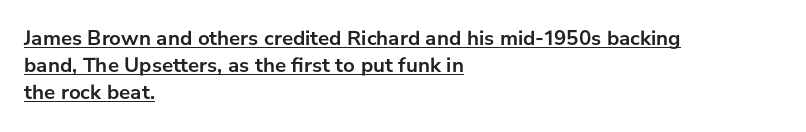
{"italic": "no", "bold": "yes", "underline": "yes", "align": "left", "line_spacing": "normal", "line_spacing_ratio": 1.29, "letter_spacing": "normal", "letter_spacing_em": 0.0, "glyph_px": 21}
